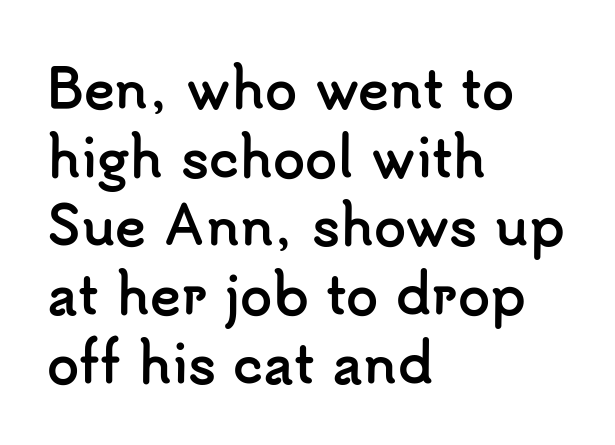
Q: Is the text bold? A: Yes.
Q: Is the text italic (slanted)? A: No, it is upright.
Q: Is the typeface a serif or a sans-serif typeface? A: Sans-serif.
Q: Is the text underlined? A: No.
Q: How is the paragraph aligned? A: Left-aligned.
Q: Is the spacing between letters normal or unusually wide? A: Normal.
Q: Is the spacing between lines tight, normal or loose? A: Normal.
Q: Width (condensed, normal, or wide)? A: Normal.
Q: Stroke contrast? A: Low.
Q: x-height? A: Small.
Q: Monospaced? A: No.
